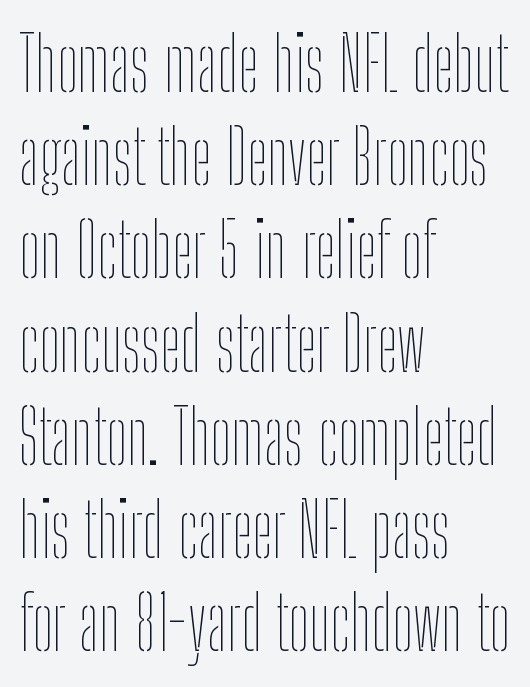
Each new line begins a customary step beneath the previous one. Do the characters align in a grid? No, the font is proportional. Compared with a typical body face, this is equally light or lighter still. Letter spacing: default. A student would call this left alignment; a typographer would say flush left, rag right.
